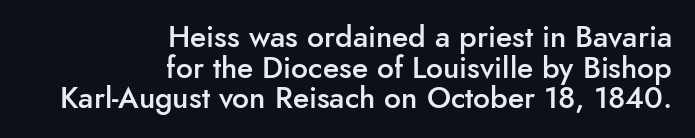
{"serif": "no", "italic": "no", "bold": "semi", "weight": "semibold", "width": "normal", "stroke_contrast": "low", "x_height": "small", "monospaced": "no", "underline": "no", "align": "right", "line_spacing": "tight", "line_spacing_ratio": 1.02, "letter_spacing": "normal", "letter_spacing_em": 0.0, "glyph_px": 30}
